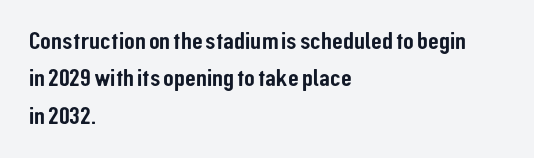
Q: Is the text italic (slanted)? A: No, it is upright.
Q: Is the text underlined? A: No.
Q: How is the paragraph aligned? A: Left-aligned.
Q: Is the spacing between letters normal or unusually wide? A: Normal.
Q: Is the spacing between lines tight, normal or loose? A: Normal.
